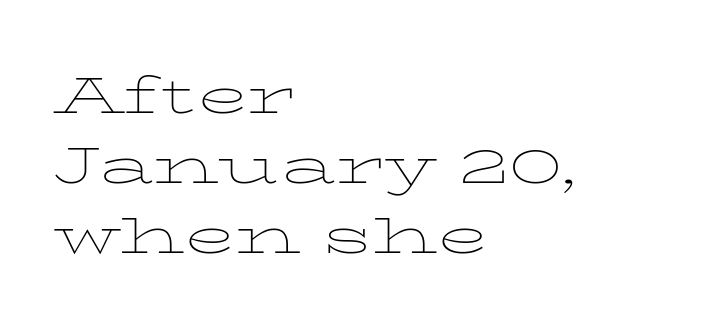
{"serif": "yes", "italic": "no", "bold": "no", "weight": "thin", "width": "wide", "stroke_contrast": "low", "x_height": "medium", "monospaced": "no", "underline": "no", "align": "left", "line_spacing": "normal", "line_spacing_ratio": 1.35, "letter_spacing": "normal", "letter_spacing_em": 0.0, "glyph_px": 52}
